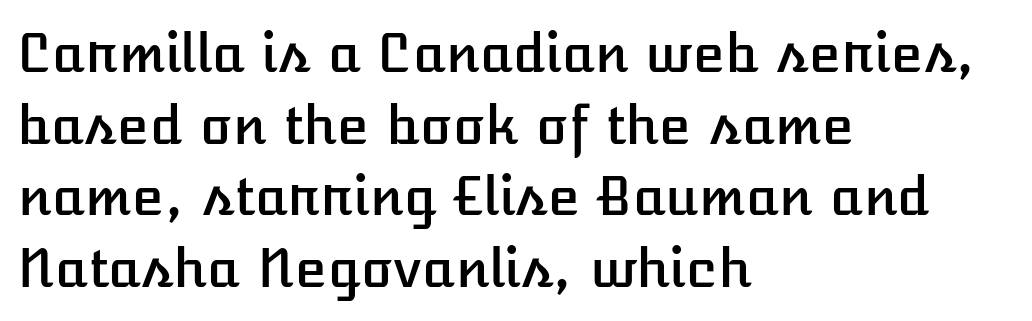
Q: Is the text italic (slanted)? A: No, it is upright.
Q: Is the text underlined? A: No.
Q: How is the paragraph aligned? A: Left-aligned.
Q: Is the spacing between letters normal or unusually wide? A: Normal.
Q: Is the spacing between lines tight, normal or loose? A: Normal.
Q: Width (condensed, normal, or wide)? A: Normal.
Q: Stroke contrast? A: Low.
Q: x-height? A: Medium.
Q: Monospaced? A: No.
